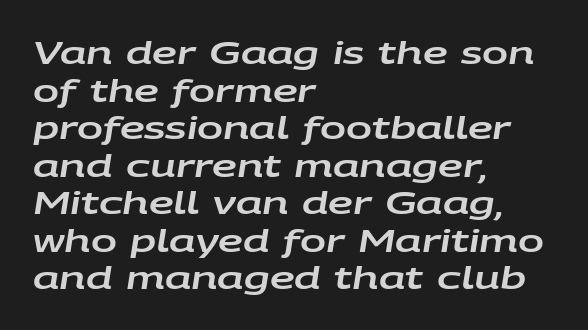
Look at the tracking — it's just the regular setting, nothing added. Proportional: the letters do not fall into vertical columns. Descenders hang freely into open space. Notice how the passage keeps a crisp vertical edge on the left only. Does the lettering tilt? It does — this is italic.
